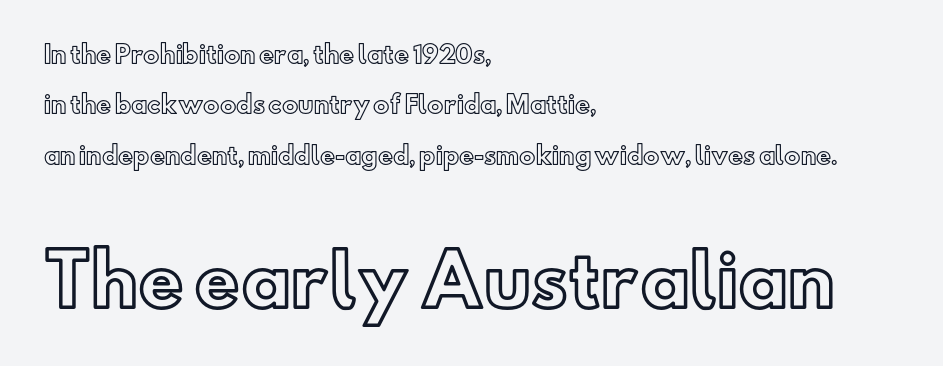
{"italic": "no", "width": "normal", "x_height": "small", "monospaced": "no", "underline": "no", "align": "left", "line_spacing": "loose", "line_spacing_ratio": 2.19, "letter_spacing": "normal", "letter_spacing_em": 0.0, "larger_block": "second", "size_ratio": 3.04, "glyph_px": 70}
